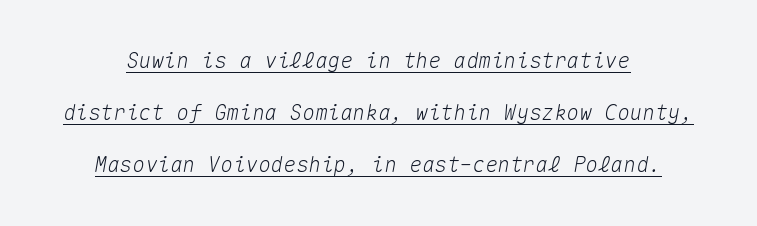
The image shows 21 px text type, italic (leaning right); set loose line spacing (2.48x), normal letter spacing, underlined.
